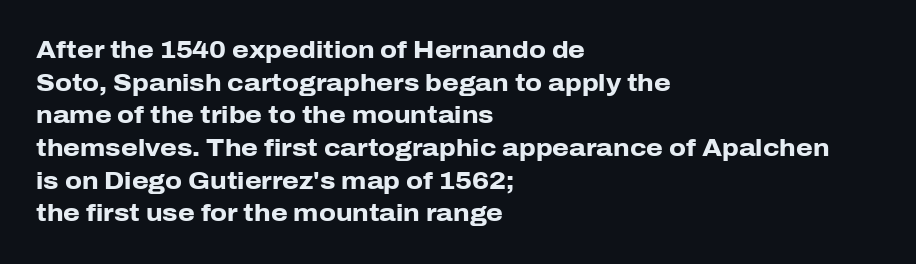
The image shows 24 px bold type, upright; set left-aligned, normal line spacing (1.36x), normal letter spacing, not underlined.
